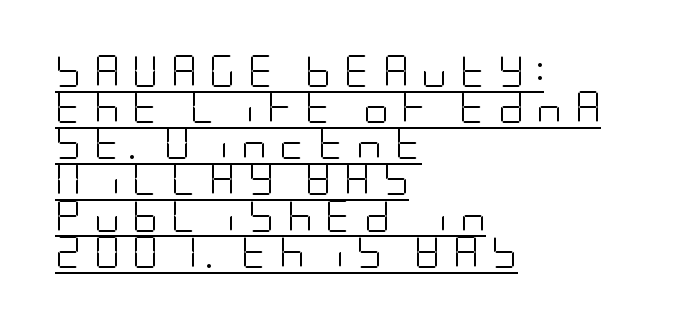
The image shows 32 px light, condensed sans-serif type, upright; set left-aligned, tight line spacing (1.13x), unusually wide letter spacing (+0.39 em), underlined; low stroke contrast and a large x-height.
